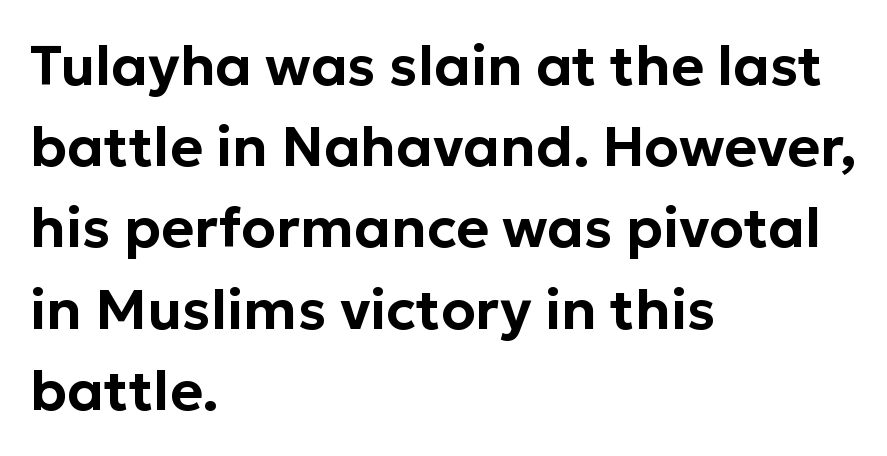
The image shows 56 px sans-serif type, upright; set left-aligned, normal line spacing (1.45x), normal letter spacing, not underlined; low stroke contrast and a medium x-height.
